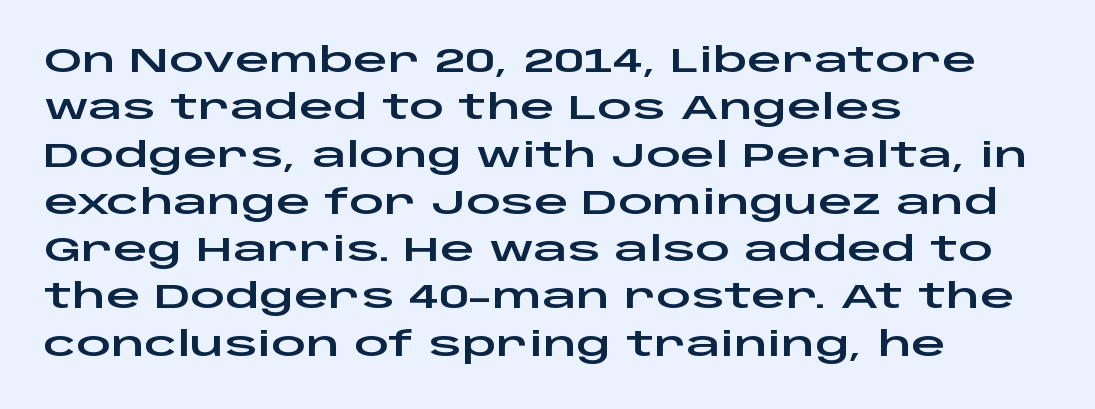
{"serif": "no", "italic": "no", "width": "wide", "stroke_contrast": "low", "x_height": "large", "monospaced": "no", "underline": "no", "align": "left", "line_spacing": "normal", "line_spacing_ratio": 1.39, "letter_spacing": "normal", "letter_spacing_em": 0.0, "glyph_px": 34}
